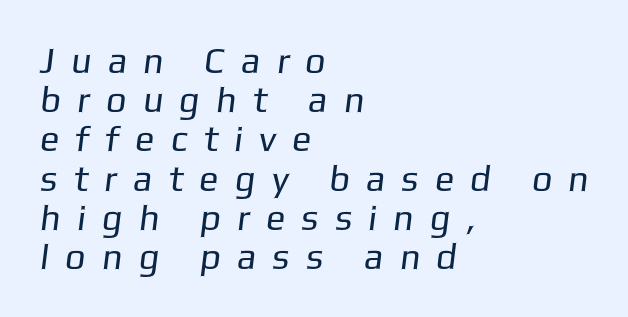
{"serif": "no", "bold": "no", "weight": "regular", "width": "normal", "stroke_contrast": "low", "x_height": "medium", "monospaced": "no", "underline": "no", "align": "left", "line_spacing": "tight", "line_spacing_ratio": 1.09, "letter_spacing": "wide", "letter_spacing_em": 0.45, "glyph_px": 36}
